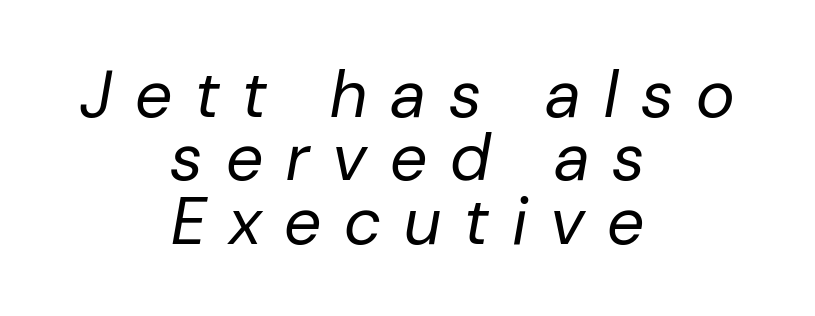
{"italic": "yes", "lean": "right", "slant_degrees": 10, "bold": "no", "weight": "regular", "width": "normal", "stroke_contrast": "low", "x_height": "medium", "monospaced": "no", "underline": "no", "align": "center", "line_spacing": "tight", "line_spacing_ratio": 0.96, "letter_spacing": "wide", "letter_spacing_em": 0.35, "glyph_px": 66}
